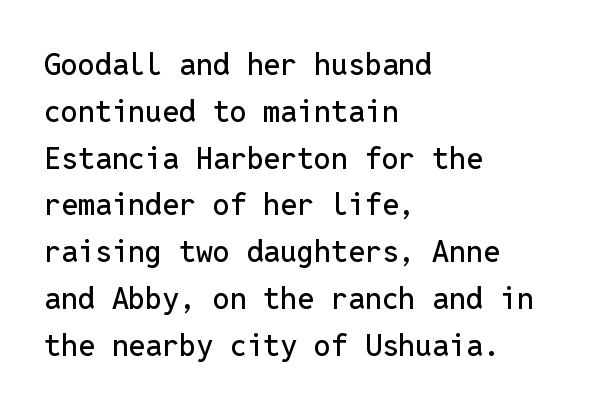
Inter-character spacing is left at the font's built-in metrics. Leading: standard. Posture: vertical. Unlike a traditional serif, this face leaves its strokes unadorned. All the whitespace from short lines collects on the right. Plain, unruled lines of type.
